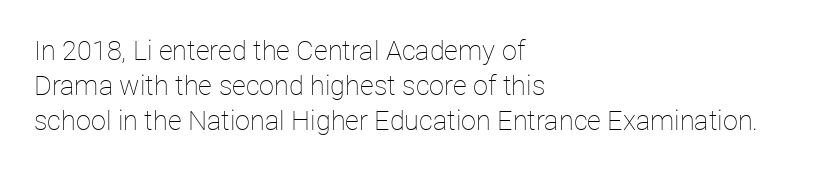
This sample keeps an unexceptional amount of space between lines. Characters remain perfectly vertical along every line. The gap between lines stays unmarked. Is this a heavy cut? Hardly; it is regular or lighter.
